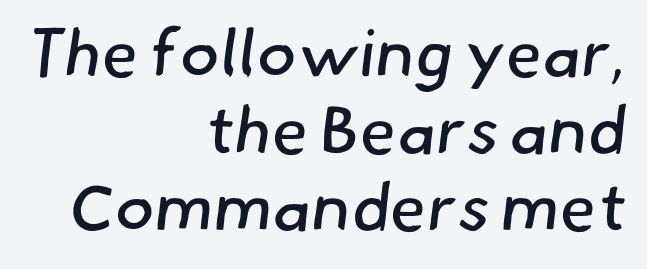
Q: Is the text bold? A: No.
Q: Is the typeface a serif or a sans-serif typeface? A: Sans-serif.
Q: Is the text underlined? A: No.
Q: How is the paragraph aligned? A: Right-aligned.
Q: Is the spacing between letters normal or unusually wide? A: Normal.
Q: Is the spacing between lines tight, normal or loose? A: Tight.
Q: Width (condensed, normal, or wide)? A: Normal.
Q: Stroke contrast? A: Low.
Q: x-height? A: Small.
Q: Monospaced? A: No.
